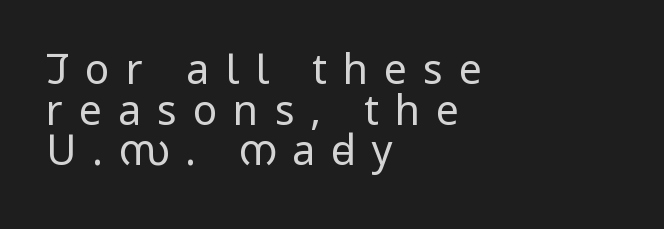
{"serif": "no", "italic": "no", "bold": "no", "weight": "regular", "width": "condensed", "stroke_contrast": "low", "x_height": "large", "monospaced": "no", "underline": "no", "align": "left", "line_spacing": "tight", "line_spacing_ratio": 0.99, "letter_spacing": "wide", "letter_spacing_em": 0.39, "glyph_px": 41}
